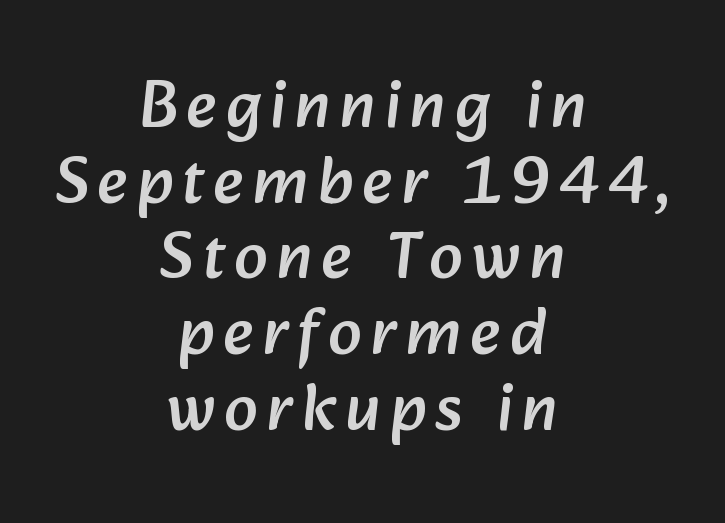
Horizontal alignment here is central, giving a formal, balanced look. A clean baseline with only descenders dipping below it. The letters advance in unequal steps, a hallmark of proportional type. Notice how descenders almost collide with the ascenders below — that's tight leading. A sans-serif font was chosen for this passage.
